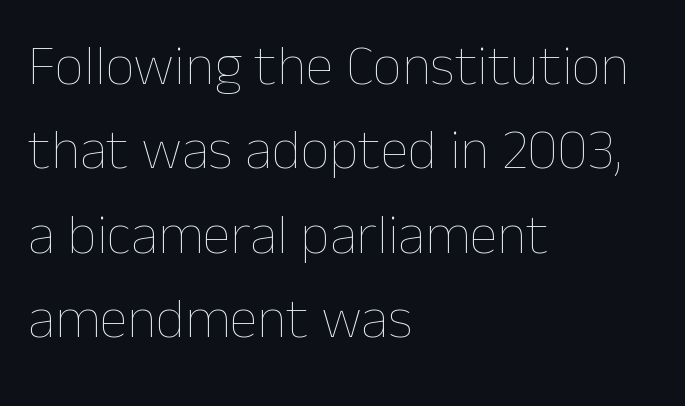
The image shows 57 px thin type, upright; set left-aligned, normal line spacing (1.48x), normal letter spacing, not underlined; low stroke contrast and a medium x-height.
